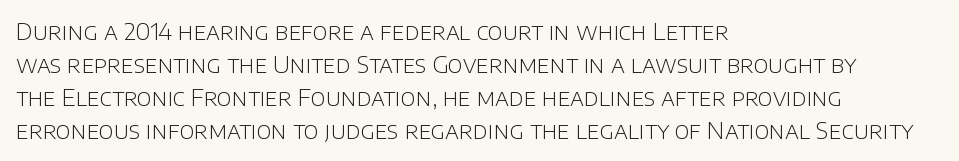
Q: Is the text bold? A: No.
Q: Is the text italic (slanted)? A: No, it is upright.
Q: Is the text underlined? A: No.
Q: How is the paragraph aligned? A: Left-aligned.
Q: Is the spacing between letters normal or unusually wide? A: Normal.
Q: Is the spacing between lines tight, normal or loose? A: Normal.
